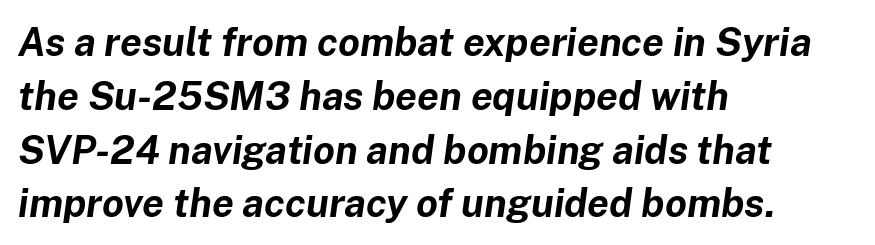
{"italic": "yes", "lean": "right", "slant_degrees": 8, "bold": "yes", "weight": "bold", "width": "normal", "stroke_contrast": "low", "x_height": "medium", "monospaced": "no", "underline": "no", "align": "left", "line_spacing": "normal", "line_spacing_ratio": 1.38, "letter_spacing": "normal", "letter_spacing_em": 0.0, "glyph_px": 39}
